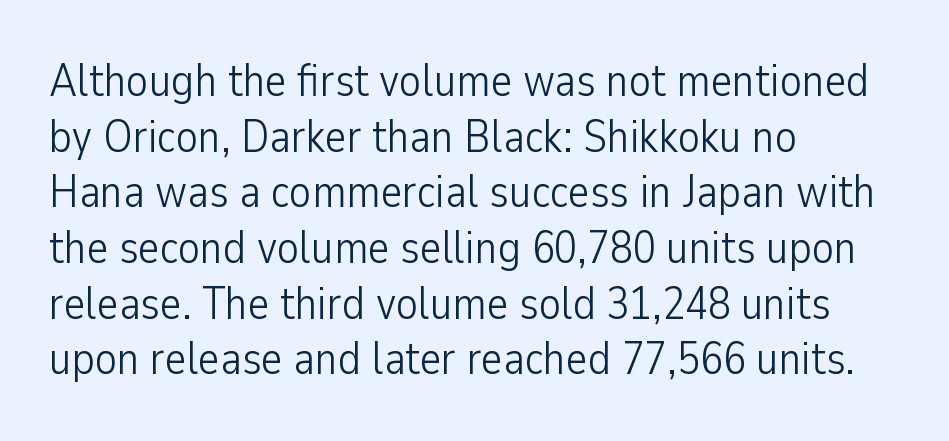
Q: Is the text bold? A: No.
Q: Is the text italic (slanted)? A: No, it is upright.
Q: Is the typeface a serif or a sans-serif typeface? A: Sans-serif.
Q: Is the text underlined? A: No.
Q: How is the paragraph aligned? A: Left-aligned.
Q: Is the spacing between letters normal or unusually wide? A: Normal.
Q: Width (condensed, normal, or wide)? A: Condensed.
Q: Stroke contrast? A: Low.
Q: x-height? A: Medium.
Q: Monospaced? A: No.
